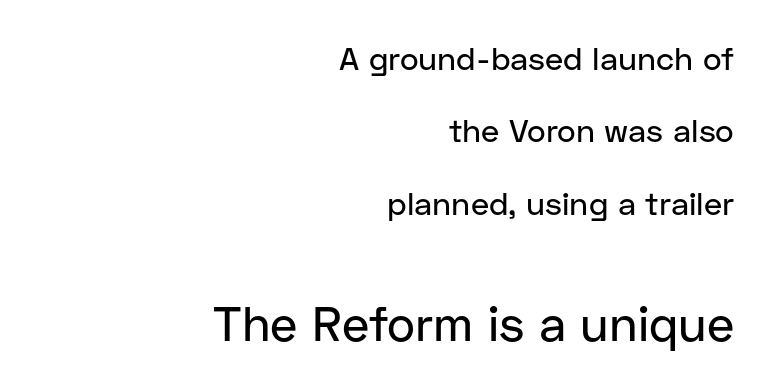
{"serif": "no", "italic": "no", "width": "normal", "stroke_contrast": "low", "x_height": "medium", "monospaced": "no", "underline": "no", "align": "right", "line_spacing": "loose", "line_spacing_ratio": 2.26, "letter_spacing": "normal", "letter_spacing_em": 0.0, "larger_block": "second", "size_ratio": 1.5, "glyph_px": 48}
